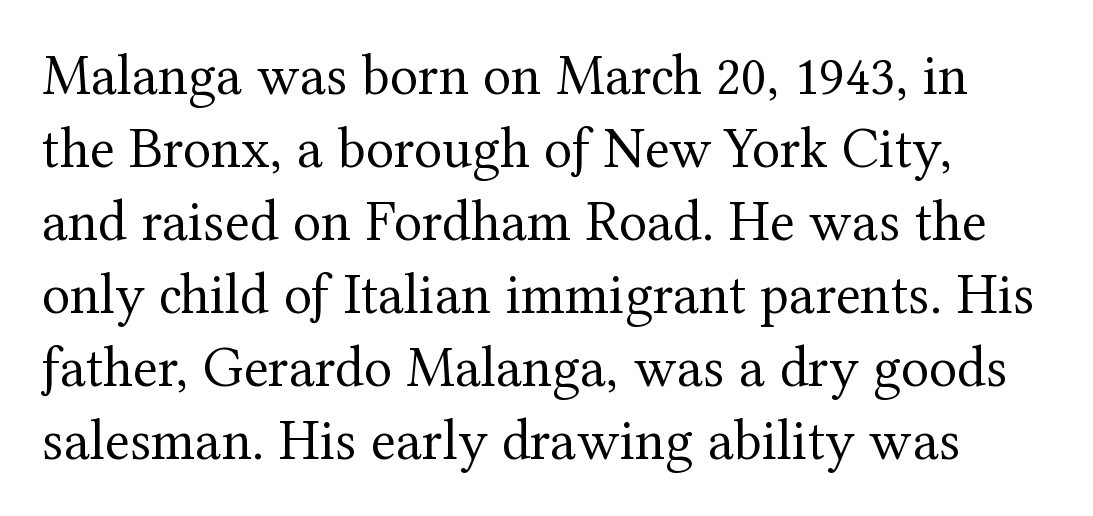
Q: Is the text bold? A: No.
Q: Is the text italic (slanted)? A: No, it is upright.
Q: Is the typeface a serif or a sans-serif typeface? A: Serif.
Q: Is the text underlined? A: No.
Q: Is the spacing between letters normal or unusually wide? A: Normal.
Q: Is the spacing between lines tight, normal or loose? A: Normal.
Q: Width (condensed, normal, or wide)? A: Normal.
Q: Stroke contrast? A: Medium.
Q: x-height? A: Medium.
Q: Monospaced? A: No.
